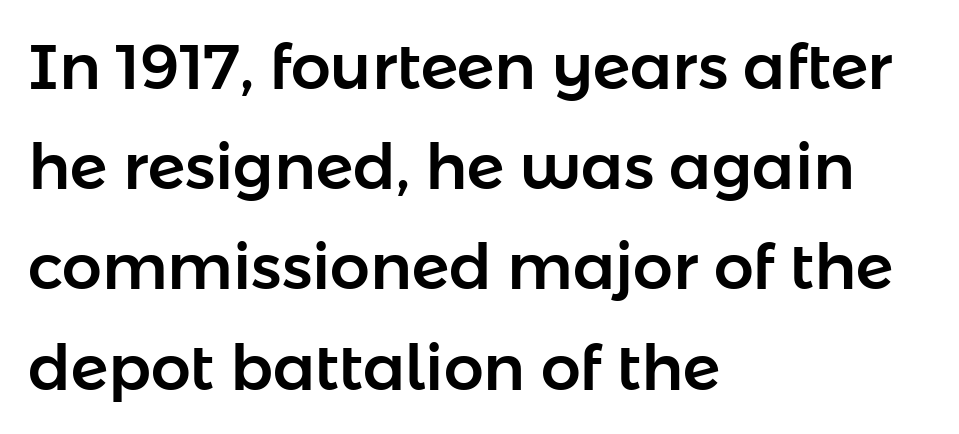
{"serif": "no", "italic": "no", "width": "normal", "stroke_contrast": "low", "x_height": "medium", "monospaced": "no", "underline": "no", "align": "left", "line_spacing": "normal", "line_spacing_ratio": 1.59, "letter_spacing": "normal", "letter_spacing_em": 0.0, "glyph_px": 63}
